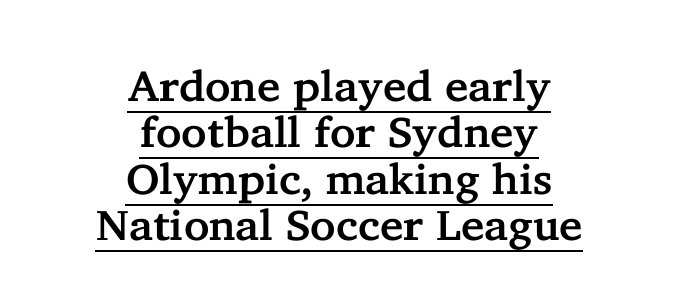
Q: Is the text italic (slanted)? A: No, it is upright.
Q: Is the typeface a serif or a sans-serif typeface? A: Serif.
Q: Is the text underlined? A: Yes.
Q: How is the paragraph aligned? A: Centered.
Q: Is the spacing between letters normal or unusually wide? A: Normal.
Q: Is the spacing between lines tight, normal or loose? A: Tight.
Q: Width (condensed, normal, or wide)? A: Normal.
Q: Stroke contrast? A: Low.
Q: x-height? A: Medium.
Q: Monospaced? A: No.
